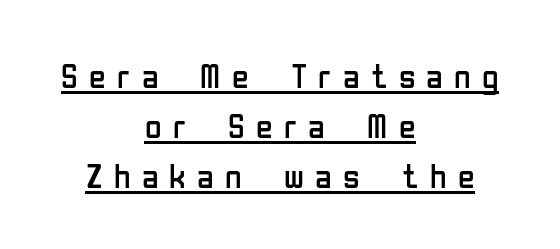
Q: Is the text bold? A: No.
Q: Is the text italic (slanted)? A: No, it is upright.
Q: Is the typeface a serif or a sans-serif typeface? A: Sans-serif.
Q: Is the text underlined? A: Yes.
Q: How is the paragraph aligned? A: Centered.
Q: Is the spacing between letters normal or unusually wide? A: Unusually wide.
Q: Is the spacing between lines tight, normal or loose? A: Normal.
Q: Width (condensed, normal, or wide)? A: Condensed.
Q: Stroke contrast? A: Low.
Q: x-height? A: Medium.
Q: Monospaced? A: No.
